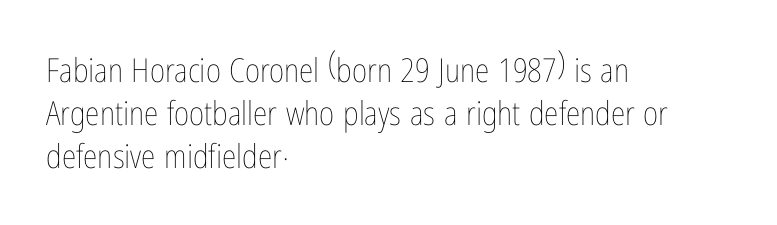
The image shows 33 px thin, condensed type, upright; set left-aligned, normal line spacing (1.31x), normal letter spacing, not underlined; low stroke contrast and a medium x-height.
